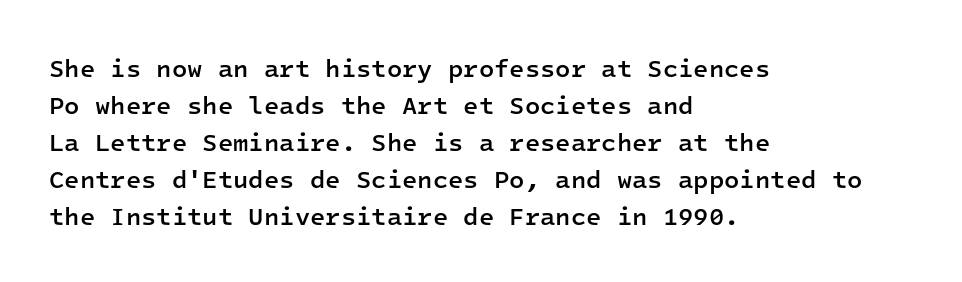
{"italic": "no", "bold": "semi", "underline": "no", "align": "left", "line_spacing": "normal", "line_spacing_ratio": 1.48, "letter_spacing": "normal", "letter_spacing_em": 0.0, "glyph_px": 25}
